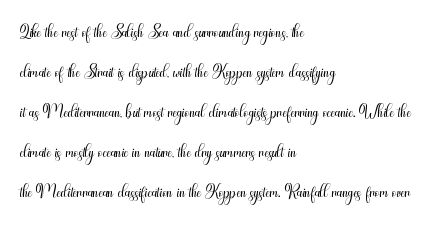
Q: Is the text bold? A: No.
Q: Is the text italic (slanted)? A: Yes.
Q: Is the text underlined? A: No.
Q: How is the paragraph aligned? A: Left-aligned.
Q: Is the spacing between letters normal or unusually wide? A: Normal.
Q: Is the spacing between lines tight, normal or loose? A: Normal.
